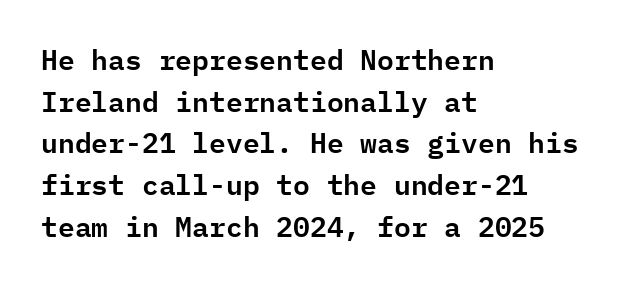
The image shows 28 px sans-serif type, upright, monospaced; set left-aligned, normal line spacing (1.49x), normal letter spacing, not underlined; low stroke contrast and a medium x-height.
